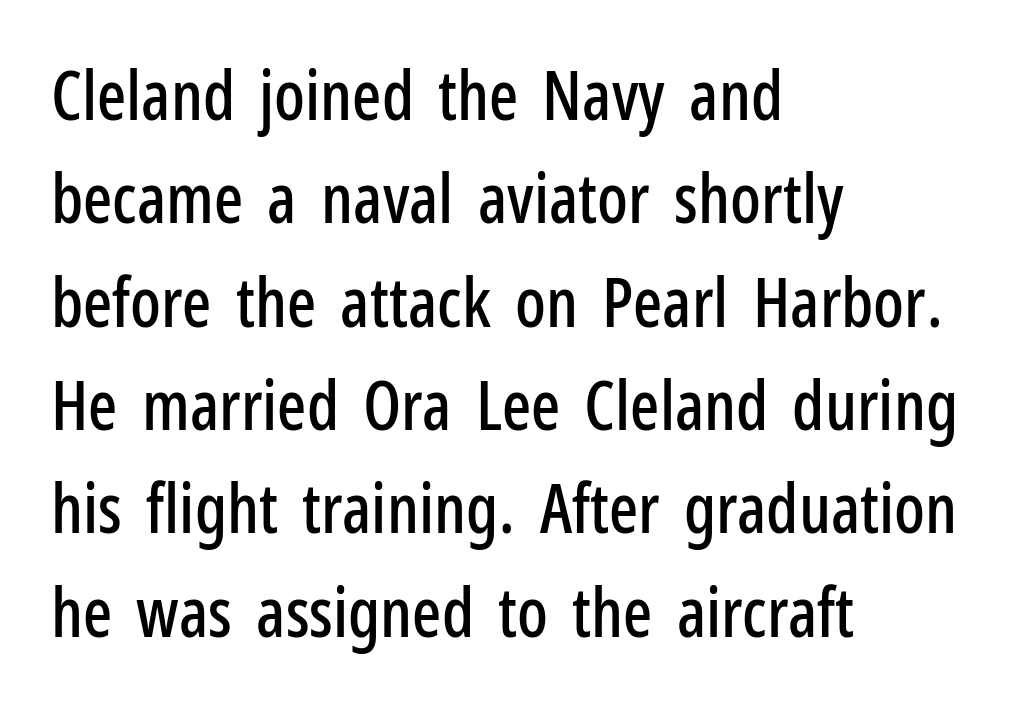
{"serif": "no", "italic": "no", "width": "condensed", "stroke_contrast": "low", "x_height": "medium", "monospaced": "no", "underline": "no", "align": "left", "line_spacing": "normal", "line_spacing_ratio": 1.52, "letter_spacing": "normal", "letter_spacing_em": 0.0, "glyph_px": 68}
